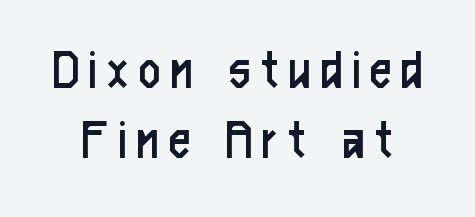
The image shows 59 px regular-weight, condensed sans-serif type, upright; set line spacing 1.18x, not underlined; low stroke contrast and a medium x-height.
